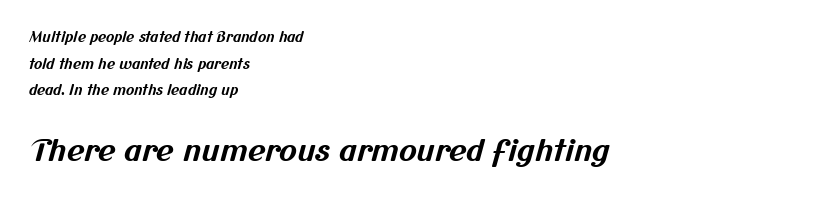
Compared with a centered layout, this one pins lines to the left instead. Notice how thick the strokes are: this is what a full bold looks like. The typeface chosen for these lines omits serifs. The following chunk of copy outweighs the initial chunk in type size. Interline gaps are noticeably wide in this sample. Think of a printed novel: that variable character pitch is what you see here.
